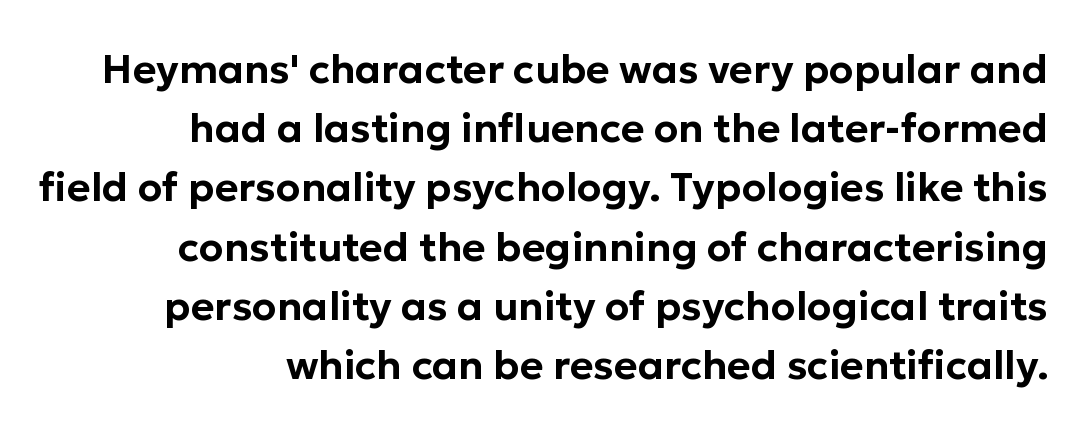
Q: Is the text italic (slanted)? A: No, it is upright.
Q: Is the typeface a serif or a sans-serif typeface? A: Sans-serif.
Q: Is the text underlined? A: No.
Q: How is the paragraph aligned? A: Right-aligned.
Q: Is the spacing between letters normal or unusually wide? A: Normal.
Q: Is the spacing between lines tight, normal or loose? A: Normal.
Q: Width (condensed, normal, or wide)? A: Normal.
Q: Stroke contrast? A: Low.
Q: x-height? A: Medium.
Q: Monospaced? A: No.
